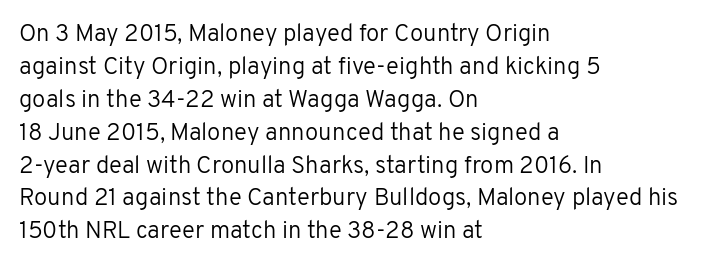
These lines stack with their left ends in a neat column. Letters rest on an invisible, unmarked baseline. The lines sit at an ordinary, default distance from one another. The type sits square on the baseline with zero lean. No letter is thick-stroked: the sample isn't bold. Default kerning and tracking; the words read as compact shapes.
